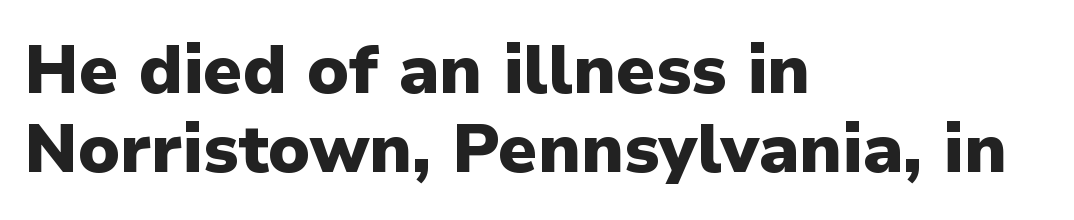
Q: Is the text bold? A: Yes.
Q: Is the text italic (slanted)? A: No, it is upright.
Q: Is the typeface a serif or a sans-serif typeface? A: Sans-serif.
Q: Is the text underlined? A: No.
Q: How is the paragraph aligned? A: Left-aligned.
Q: Is the spacing between letters normal or unusually wide? A: Normal.
Q: Width (condensed, normal, or wide)? A: Normal.
Q: Stroke contrast? A: Low.
Q: x-height? A: Medium.
Q: Monospaced? A: No.
